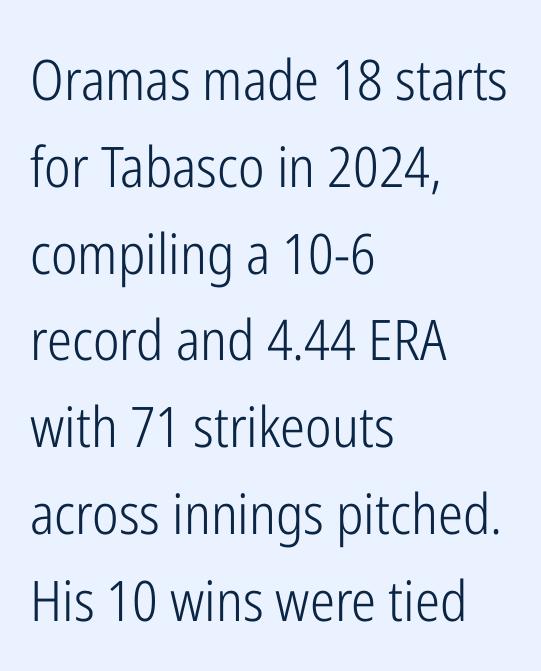
This sample keeps an unexceptional amount of space between lines. The gaps between neighbouring characters are ordinary and unremarkable. This sample uses an upright cut, with every glyph sitting square on the baseline. The area under the type is left untouched. In CSS terms this would be text-align: left.
